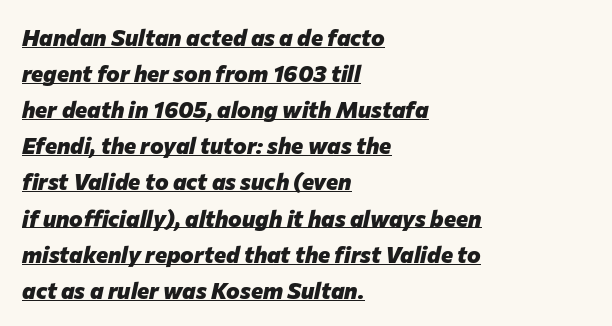
Q: Is the text bold? A: Yes.
Q: Is the text italic (slanted)? A: Yes, it leans right by about 12 degrees.
Q: Is the text underlined? A: Yes.
Q: How is the paragraph aligned? A: Left-aligned.
Q: Is the spacing between letters normal or unusually wide? A: Normal.
Q: Is the spacing between lines tight, normal or loose? A: Normal.
